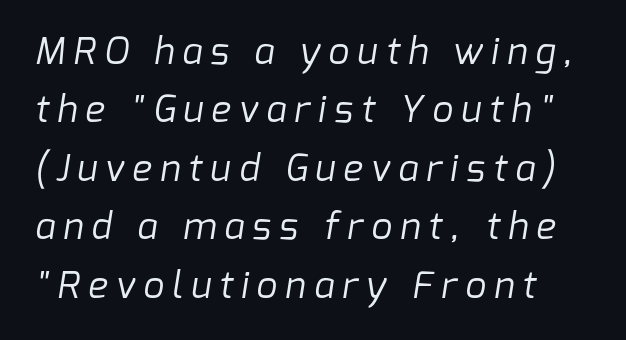
The gap between lines stays unmarked. The letters carry no serifs — their stems end cleanly without finishing strokes. A student would call this left alignment; a typographer would say flush left, rag right. Here the glyphs are tracked loosely, breaking word shapes into spaced letters.
